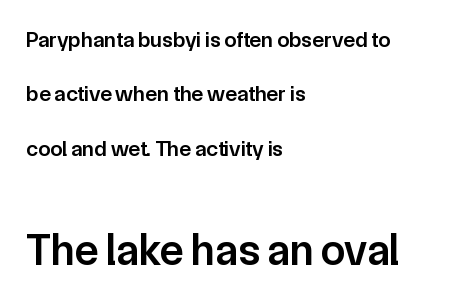
Type style note: lacks serifs. A typesetter would call this leading open, well beyond the default. Which margin do the lines hug? The left one — the right edge is uneven. A fair bit of extra ink — the face is semibold, not bold. Whoever set this made the second block the dominant, larger element.
